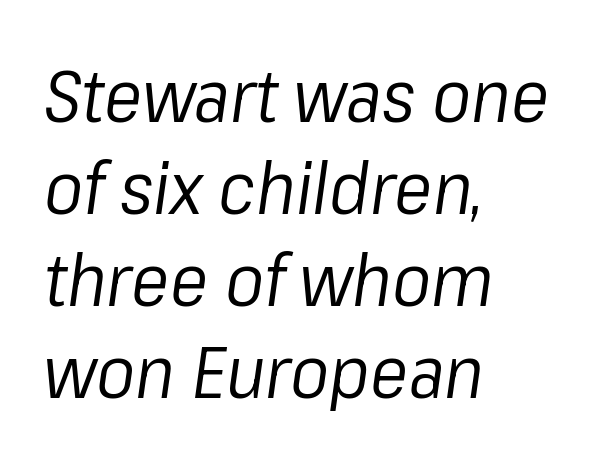
The image shows 72 px regular-weight type, italic (leaning right); set left-aligned, normal line spacing (1.28x), normal letter spacing, not underlined; low stroke contrast and a medium x-height.
